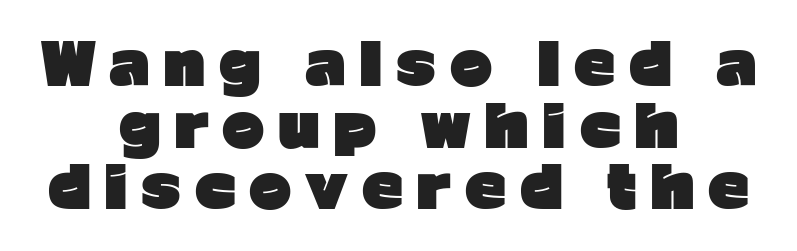
Q: Is the text bold? A: Yes.
Q: Is the text italic (slanted)? A: No, it is upright.
Q: Is the typeface a serif or a sans-serif typeface? A: Sans-serif.
Q: Is the text underlined? A: No.
Q: How is the paragraph aligned? A: Centered.
Q: Is the spacing between letters normal or unusually wide? A: Unusually wide.
Q: Is the spacing between lines tight, normal or loose? A: Tight.
Q: Width (condensed, normal, or wide)? A: Normal.
Q: Stroke contrast? A: Low.
Q: x-height? A: Medium.
Q: Monospaced? A: No.
